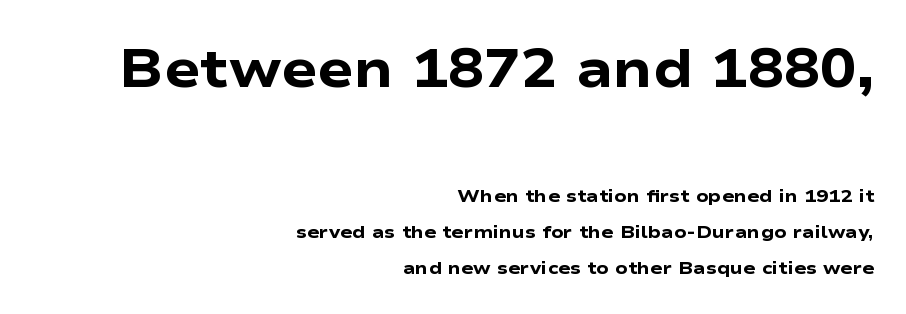
Q: Is the text bold? A: Yes.
Q: Is the text italic (slanted)? A: No, it is upright.
Q: Is the typeface a serif or a sans-serif typeface? A: Sans-serif.
Q: Is the text underlined? A: No.
Q: How is the paragraph aligned? A: Right-aligned.
Q: Is the spacing between letters normal or unusually wide? A: Normal.
Q: Is the spacing between lines tight, normal or loose? A: Loose.
Q: Which block of text is set in a larger size, the first (top) or the second (bottom)? A: The first (top) one.
Q: Width (condensed, normal, or wide)? A: Wide.
Q: Stroke contrast? A: Low.
Q: x-height? A: Medium.
Q: Monospaced? A: No.
